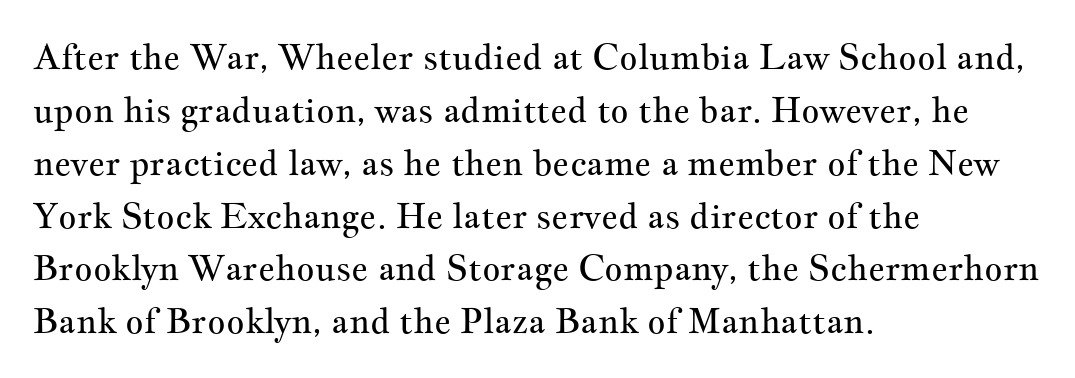
Think standard paragraph weight, or any step lighter than that. The horizontal fit of the characters is conventional and even. Check the space under the baseline: it is left empty. A normal amount of white space separates one row of letters from the next.
